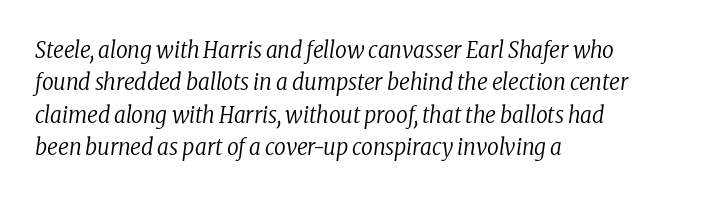
Stems and bowls with no extra thickness — not bold. Descenders hang freely into open space. Standard letterfit; no display-style spreading of the glyphs. Characters are canted at an angle relative to the baseline's perpendicular.
